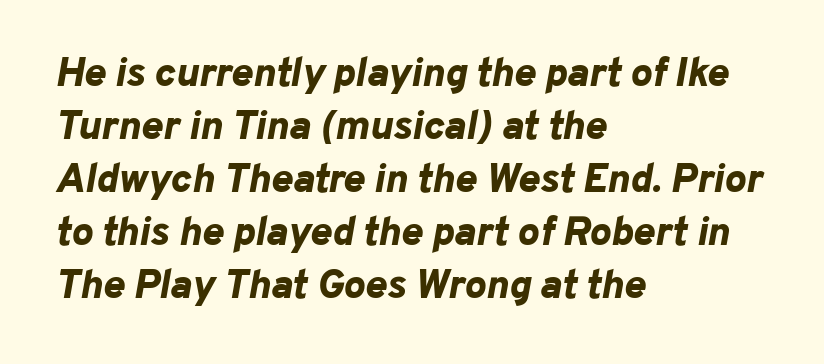
The ragged edge is on the right, which tells us the setting is flush left. Quick note: italic. Do the characters align in a grid? No, the font is proportional. Does extra space separate the letters? No, they use regular spacing. If you measured baseline to baseline, you'd find a middling distance. Just letters on the line, the space beneath them empty.
